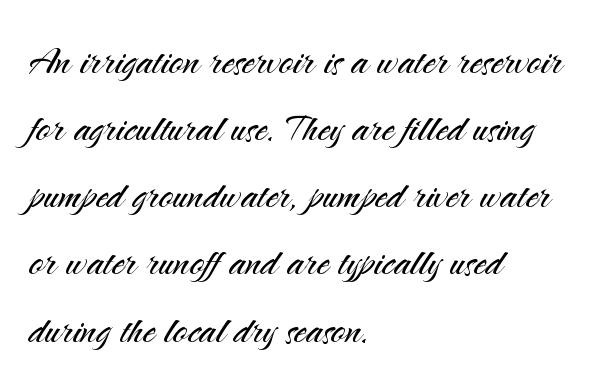
Q: Is the text bold? A: No.
Q: Is the text italic (slanted)? A: Yes.
Q: Is the typeface a serif or a sans-serif typeface? A: Sans-serif.
Q: Is the text underlined? A: No.
Q: How is the paragraph aligned? A: Left-aligned.
Q: Is the spacing between letters normal or unusually wide? A: Normal.
Q: Is the spacing between lines tight, normal or loose? A: Normal.
Q: Width (condensed, normal, or wide)? A: Normal.
Q: Stroke contrast? A: Medium.
Q: x-height? A: Small.
Q: Monospaced? A: No.
